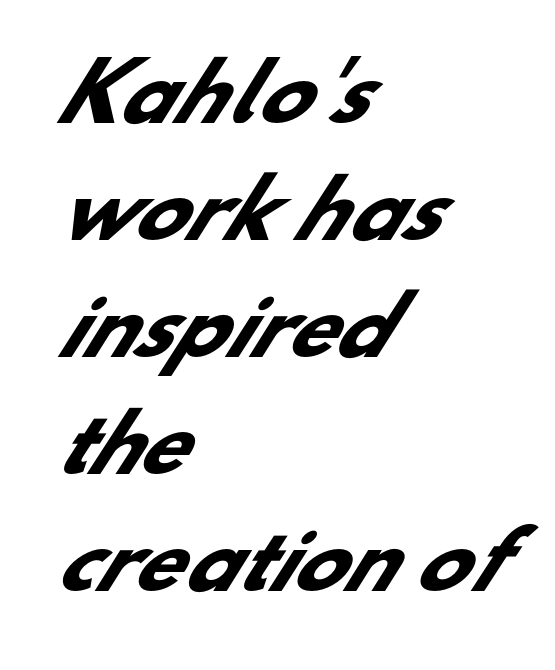
{"serif": "no", "bold": "yes", "weight": "heavy", "width": "normal", "stroke_contrast": "low", "x_height": "small", "monospaced": "no", "underline": "no", "align": "left", "line_spacing": "normal", "line_spacing_ratio": 1.52, "letter_spacing": "normal", "letter_spacing_em": 0.0, "glyph_px": 77}
